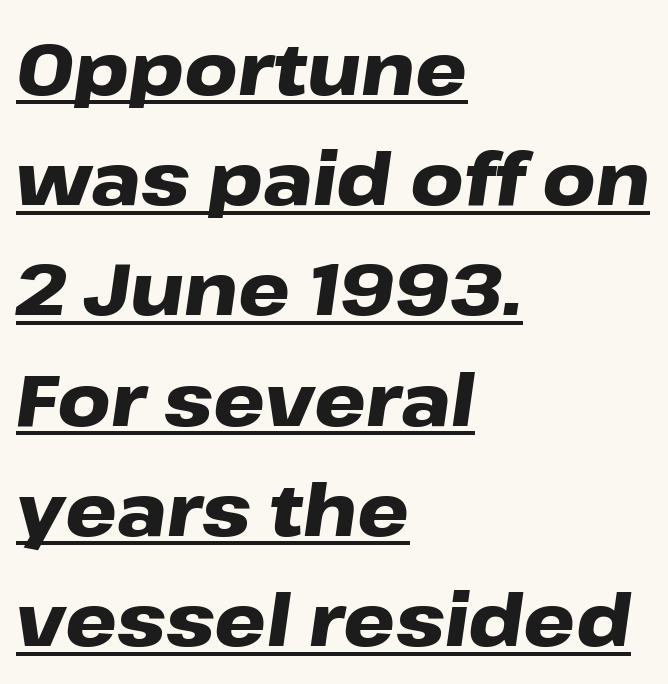
Whoever set this chose a conventional vertical rhythm. Notice how thick the strokes are: this is what a full bold looks like. Is the letter spacing exaggerated? No — it looks like the ordinary default. The typesetter chose a ragged-right arrangement here.
